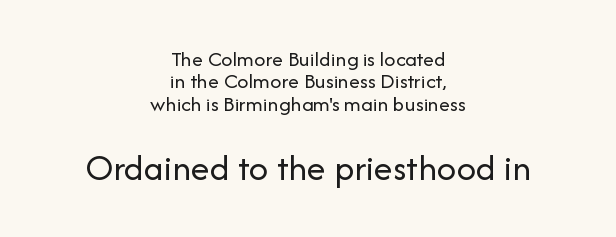
Ordinary non-slanted type is in use. No heavy texture on the line: the type isn't bold. Does the bottom block carry the larger type? Yes, it does. Honestly, the letter spacing is just normal — you wouldn't notice it. Casual observation: everything's sitting right in the middle.
